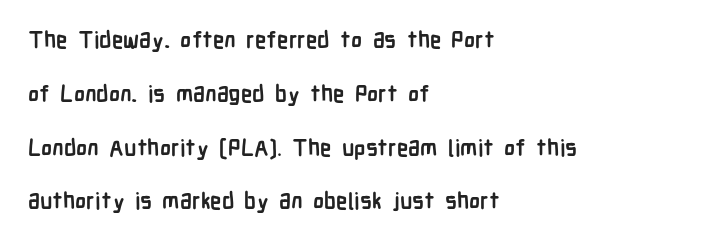
Q: Is the text bold? A: Yes.
Q: Is the text italic (slanted)? A: No, it is upright.
Q: Is the text underlined? A: No.
Q: How is the paragraph aligned? A: Left-aligned.
Q: Is the spacing between letters normal or unusually wide? A: Normal.
Q: Is the spacing between lines tight, normal or loose? A: Loose.
